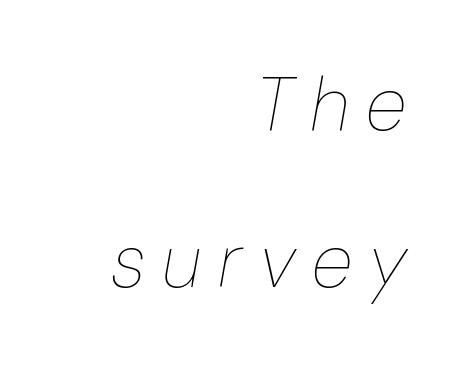
Q: Is the text bold? A: No.
Q: Is the text italic (slanted)? A: Yes, it leans right by about 10 degrees.
Q: Is the text underlined? A: No.
Q: How is the paragraph aligned? A: Right-aligned.
Q: Is the spacing between letters normal or unusually wide? A: Unusually wide.
Q: Is the spacing between lines tight, normal or loose? A: Loose.
Q: Width (condensed, normal, or wide)? A: Normal.
Q: Stroke contrast? A: Low.
Q: x-height? A: Medium.
Q: Monospaced? A: No.
